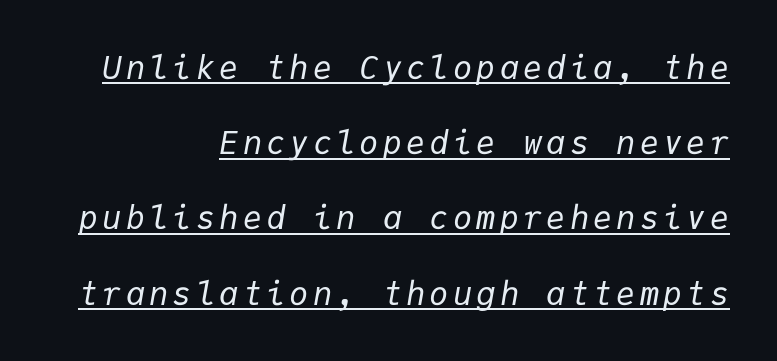
Yep, that's italic — everything's leaning. Is the stroke heavy? The answer is a plain regular-or-lighter. The passage is arranged like a letterhead date or caption credit — flush right. Has an underline been added? It has. The lines are spread far apart with generous leading.
